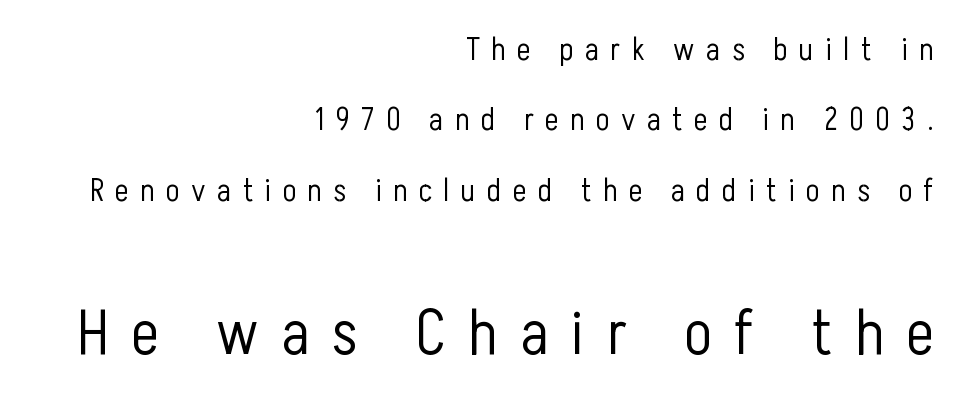
Q: Is the text bold? A: No.
Q: Is the text italic (slanted)? A: No, it is upright.
Q: Is the typeface a serif or a sans-serif typeface? A: Sans-serif.
Q: Is the text underlined? A: No.
Q: How is the paragraph aligned? A: Right-aligned.
Q: Is the spacing between letters normal or unusually wide? A: Unusually wide.
Q: Is the spacing between lines tight, normal or loose? A: Loose.
Q: Which block of text is set in a larger size, the first (top) or the second (bottom)? A: The second (bottom) one.
Q: Width (condensed, normal, or wide)? A: Condensed.
Q: Stroke contrast? A: Low.
Q: x-height? A: Medium.
Q: Monospaced? A: No.
